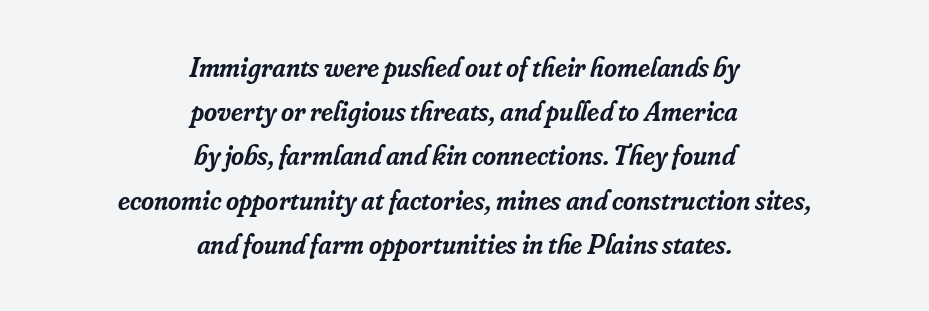
The image shows 28 px semibold serif type, italic (leaning right); set centered, normal line spacing (1.58x), normal letter spacing, not underlined; low stroke contrast and a small x-height.
